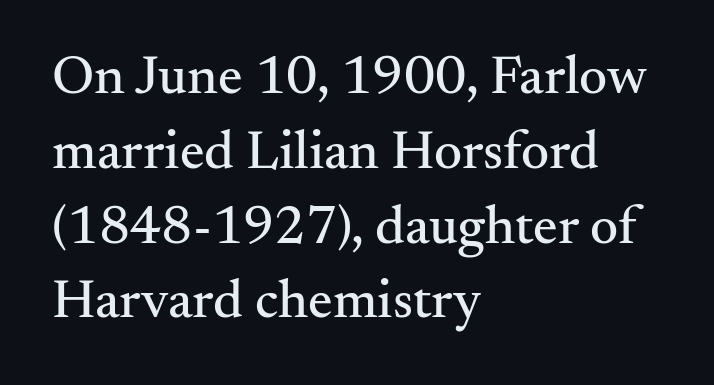
The image shows 55 px serif type, upright; set left-aligned, normal line spacing (1.36x), normal letter spacing, not underlined; medium stroke contrast and a small x-height.
